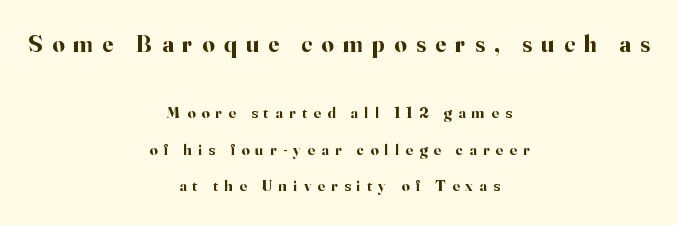
The image shows 24 px bold type, upright; set centered, loose line spacing (2.29x), unusually wide letter spacing (+0.39 em), not underlined; the first (top) block is 1.5x larger.
